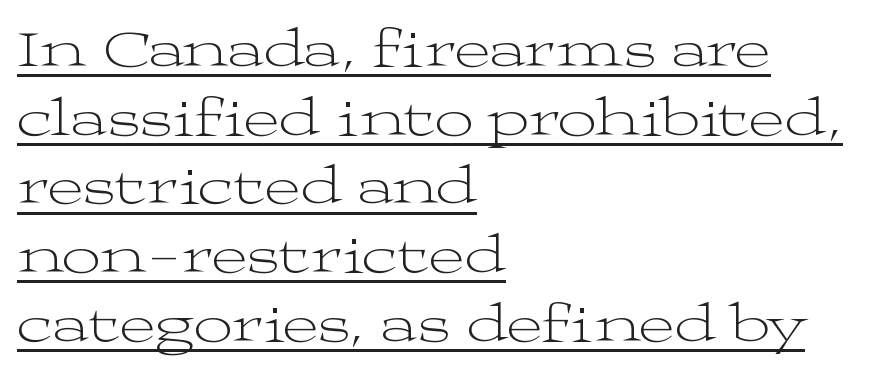
Q: Is the text bold? A: No.
Q: Is the text italic (slanted)? A: No, it is upright.
Q: Is the typeface a serif or a sans-serif typeface? A: Serif.
Q: Is the text underlined? A: Yes.
Q: How is the paragraph aligned? A: Left-aligned.
Q: Is the spacing between letters normal or unusually wide? A: Normal.
Q: Is the spacing between lines tight, normal or loose? A: Normal.
Q: Width (condensed, normal, or wide)? A: Wide.
Q: Stroke contrast? A: Medium.
Q: x-height? A: Medium.
Q: Monospaced? A: No.
